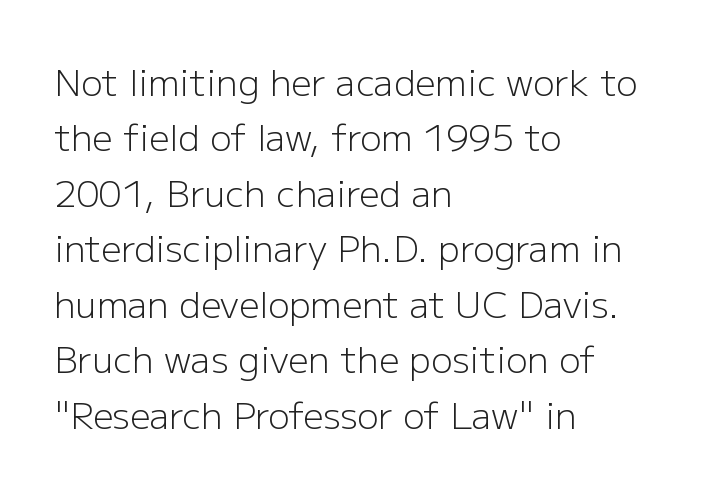
The glyphs are unaccompanied by any horizontal stroke below them. The letters stand straight up with perfectly vertical stems. Short note: letters normally spaced. Alignment: flush left. You could not count columns in this text — the font is proportionally spaced. Typographically, this falls in the sans-serif category.
